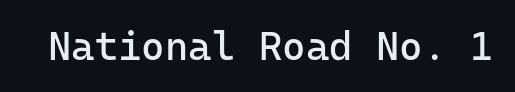
The image shows 40 px regular-weight sans-serif type, upright; set normal letter spacing, not underlined; low stroke contrast and a medium x-height.
